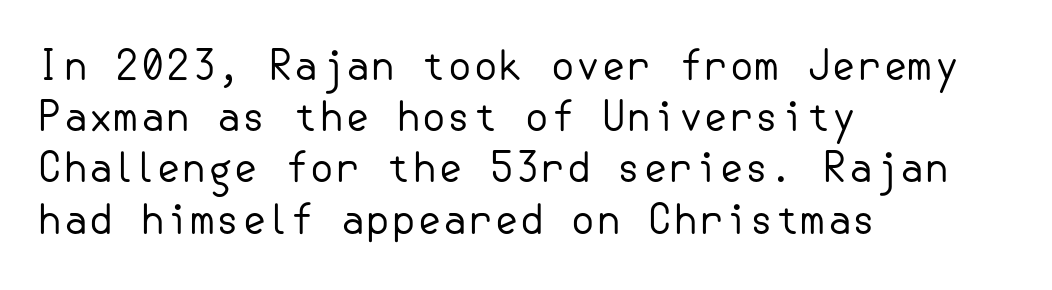
{"serif": "no", "italic": "no", "bold": "no", "weight": "regular", "width": "normal", "stroke_contrast": "low", "x_height": "small", "underline": "no", "align": "left", "line_spacing": "normal", "line_spacing_ratio": 1.25, "letter_spacing": "normal", "letter_spacing_em": 0.0, "glyph_px": 41}
